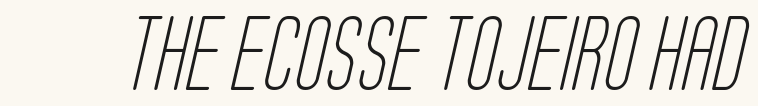
Q: Is the text bold? A: No.
Q: Is the typeface a serif or a sans-serif typeface? A: Sans-serif.
Q: Is the text underlined? A: No.
Q: Is the spacing between letters normal or unusually wide? A: Normal.
Q: Width (condensed, normal, or wide)? A: Condensed.
Q: Stroke contrast? A: Low.
Q: x-height? A: Large.
Q: Monospaced? A: No.
